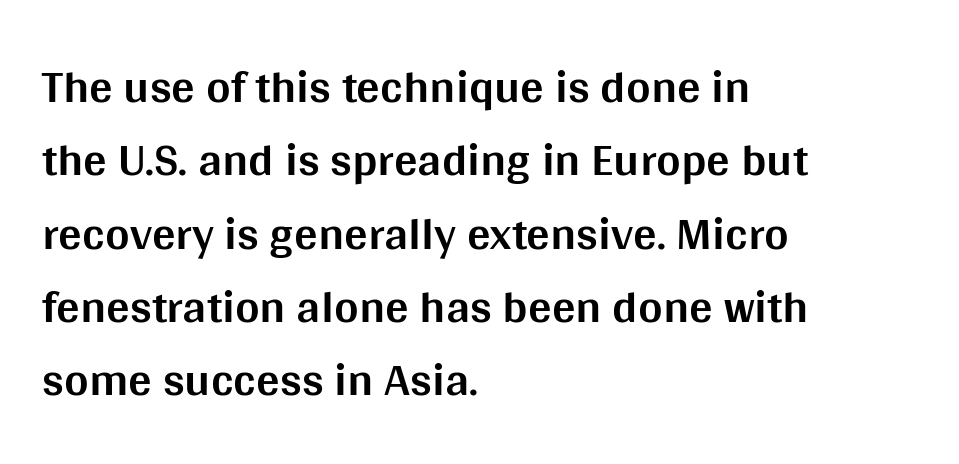
The image shows 47 px bold sans-serif type, upright; set left-aligned, normal line spacing (1.56x), normal letter spacing, not underlined; medium stroke contrast and a large x-height.
